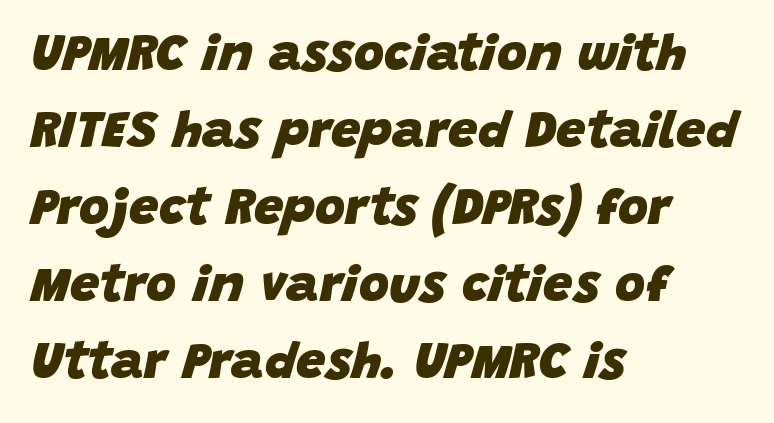
Is this a fixed-width face? No — the glyphs have proportional, varying widths. Baseline-to-baseline distance is the conventional proportion of letter height. Tall strokes in this sample are angled rather than plumb. Look at the stroke-to-counter ratio: heavy, a bold. Letters rest on an invisible, unmarked baseline.
